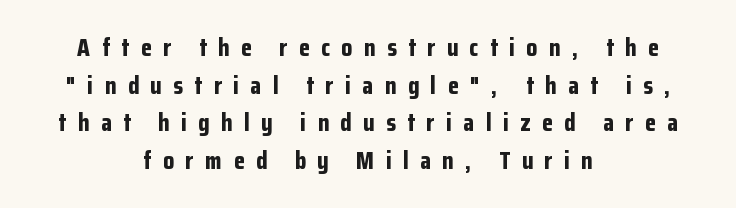
The image shows 25 px bold type, upright; set centered, normal line spacing (1.51x), unusually wide letter spacing (+0.46 em), not underlined.
